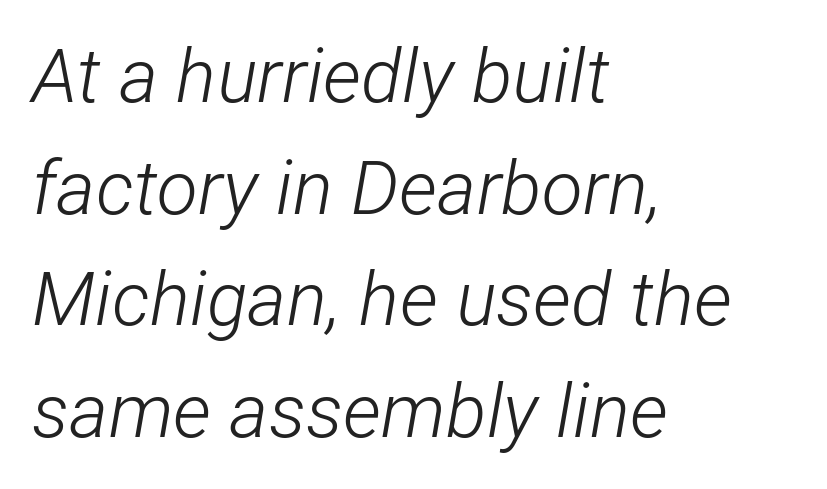
{"italic": "yes", "lean": "right", "slant_degrees": 12, "bold": "no", "weight": "light", "width": "condensed", "stroke_contrast": "low", "x_height": "medium", "monospaced": "no", "underline": "no", "align": "left", "line_spacing": "normal", "line_spacing_ratio": 1.49, "letter_spacing": "normal", "letter_spacing_em": 0.0, "glyph_px": 75}
